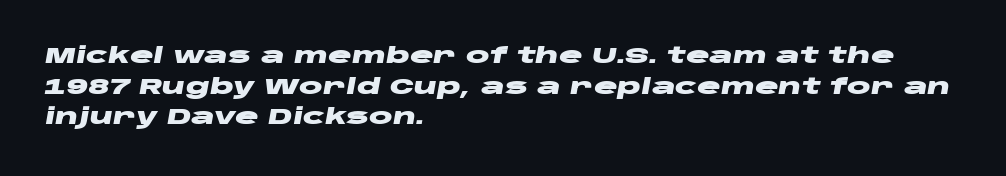
Does the lettering tilt? It does — this is italic. How are the letters spaced? Ordinarily, with no added tracking. The sample has been set heavy, in full bold. The space beneath each line is pristine and unruled. Compared with a centered layout, this one pins lines to the left instead. Horizontal bands of white between lines are of average thickness.
